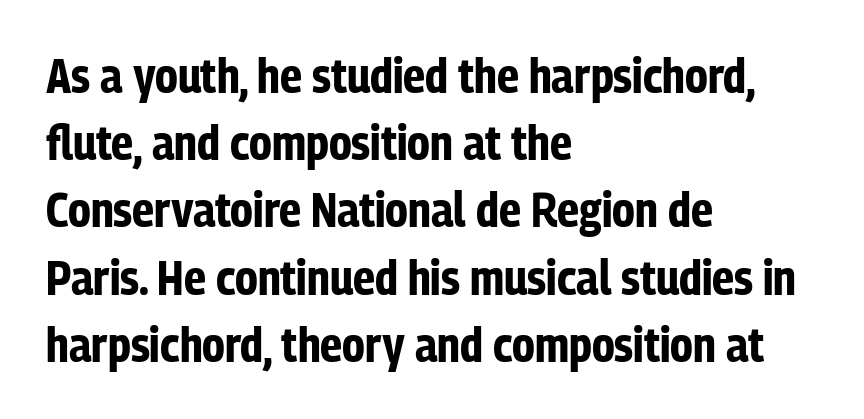
The image shows 48 px bold, condensed sans-serif type, upright; set left-aligned, normal line spacing (1.4x), normal letter spacing, not underlined; low stroke contrast and a medium x-height.
